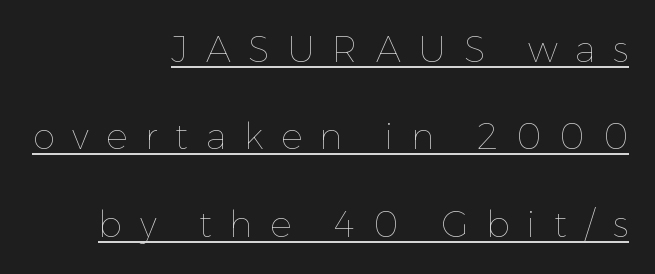
The image shows 36 px thin type, upright; set right-aligned, loose line spacing (2.43x), unusually wide letter spacing (+0.49 em), underlined; low stroke contrast and a medium x-height.
